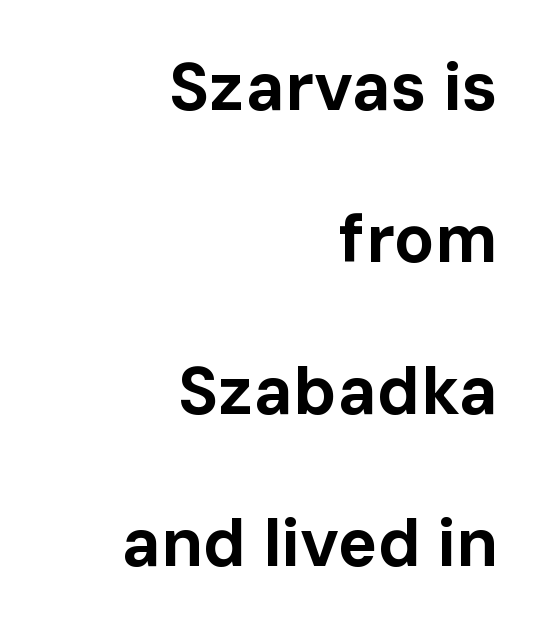
{"serif": "no", "italic": "no", "bold": "yes", "weight": "bold", "width": "normal", "stroke_contrast": "low", "x_height": "medium", "monospaced": "no", "underline": "no", "align": "right", "line_spacing": "loose", "line_spacing_ratio": 2.27, "letter_spacing": "normal", "letter_spacing_em": 0.0, "glyph_px": 67}
